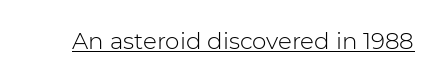
{"italic": "no", "bold": "no", "underline": "yes", "letter_spacing": "normal", "letter_spacing_em": 0.0, "glyph_px": 23}
